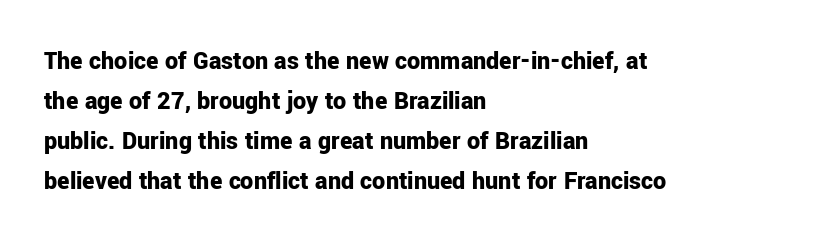
Q: Is the text bold? A: Yes.
Q: Is the text italic (slanted)? A: No, it is upright.
Q: Is the text underlined? A: No.
Q: How is the paragraph aligned? A: Left-aligned.
Q: Is the spacing between letters normal or unusually wide? A: Normal.
Q: Is the spacing between lines tight, normal or loose? A: Normal.
